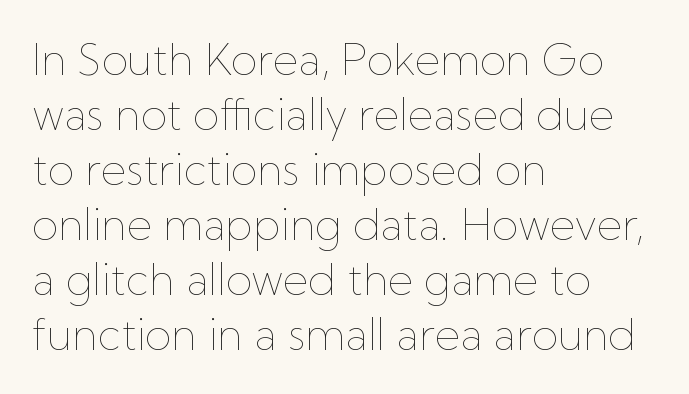
The image shows 43 px thin type, upright; set left-aligned, normal line spacing (1.28x), normal letter spacing, not underlined; low stroke contrast and a medium x-height.
